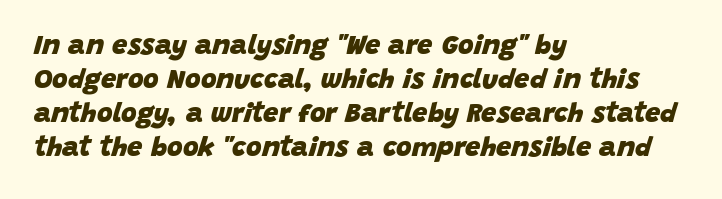
{"italic": "yes", "lean": "right", "slant_degrees": 15, "bold": "yes", "underline": "no", "align": "left", "line_spacing": "normal", "line_spacing_ratio": 1.26, "letter_spacing": "normal", "letter_spacing_em": 0.0, "glyph_px": 27}
